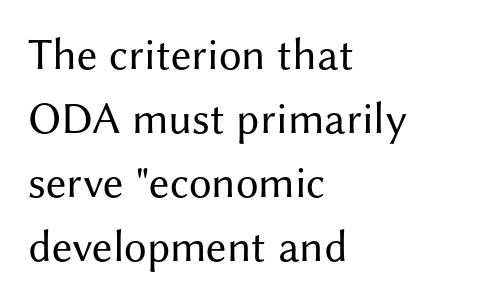
You could call the tracking neutral — neither tight nor loose. On a weight scale, this lands at 450 or below. The strip under each line holds only bare page. These lines are set flush left with a ragged right edge. This is sans-serif lettering, the kind often seen on screens and signage. Nope, not italic — everything's standing straight.
